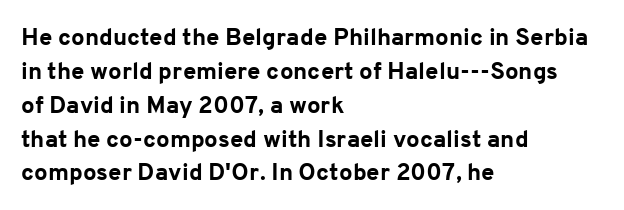
Check under the words: just untouched page. The lettering stays uniformly vertical, giving the passage a roman look. Does the weight exceed regular? Yes, all the way to bold. Leading: standard.
